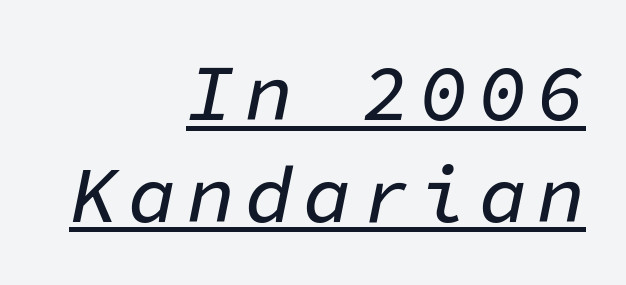
{"italic": "yes", "lean": "right", "slant_degrees": 11, "width": "normal", "stroke_contrast": "low", "x_height": "medium", "monospaced": "yes", "underline": "yes", "align": "right", "line_spacing": "normal", "line_spacing_ratio": 1.27, "glyph_px": 80}
